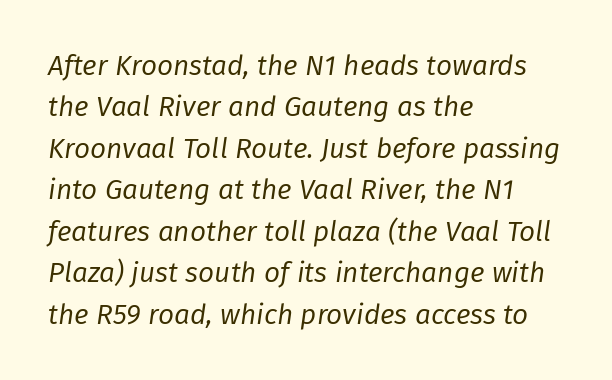
{"italic": "yes", "lean": "right", "slant_degrees": 8, "bold": "no", "weight": "regular", "width": "normal", "stroke_contrast": "low", "x_height": "medium", "monospaced": "no", "underline": "no", "align": "left", "line_spacing": "normal", "line_spacing_ratio": 1.48, "letter_spacing": "normal", "letter_spacing_em": 0.0, "glyph_px": 28}
